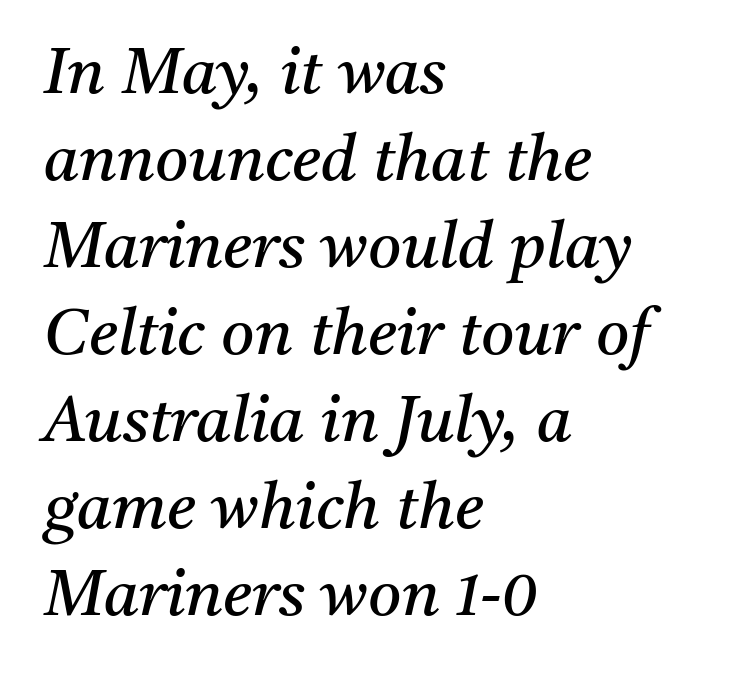
The image shows 64 px regular-weight serif type, italic (leaning right); set left-aligned, normal line spacing (1.36x), normal letter spacing, not underlined; medium stroke contrast and a medium x-height.
